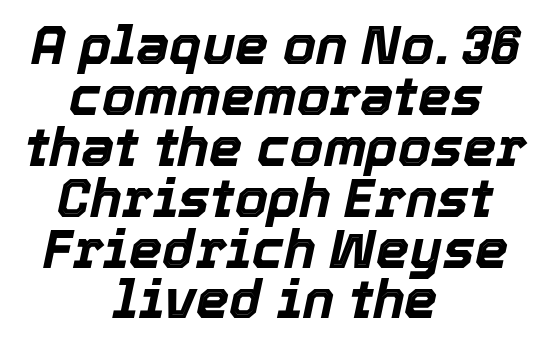
Emphasis-style slanted type is in use. Short note: letters normally spaced. The leading is snug, giving the passage a crowded texture. You'd pick this weight for a headline — it's a proper bold. Typeset on center — no edge is straight.
